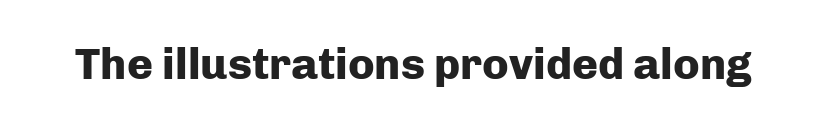
{"serif": "no", "italic": "no", "bold": "yes", "weight": "heavy", "width": "normal", "stroke_contrast": "low", "x_height": "medium", "monospaced": "no", "underline": "no", "letter_spacing": "normal", "letter_spacing_em": 0.0, "glyph_px": 44}
